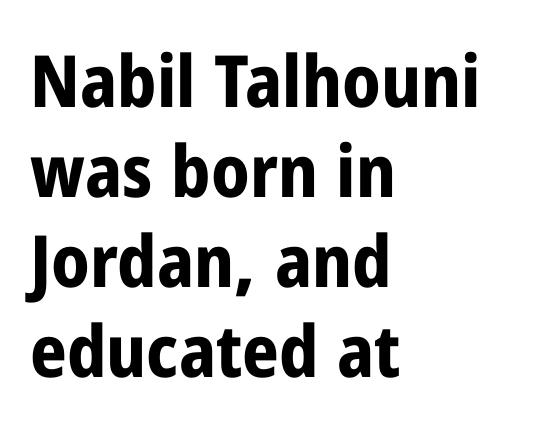
The rag falls on the right side of this text block. The face used here is proportionally spaced, like ordinary book or web type. It's the straight-up-and-down kind of type. This block has exactly the height ordinary leading produces. These lines keep a tight, regular rhythm from letter to letter.
